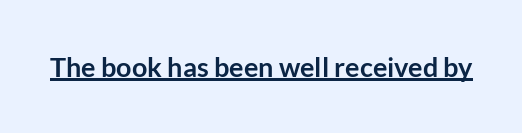
Q: Is the text bold? A: Yes.
Q: Is the text italic (slanted)? A: No, it is upright.
Q: Is the text underlined? A: Yes.
Q: Is the spacing between letters normal or unusually wide? A: Normal.
